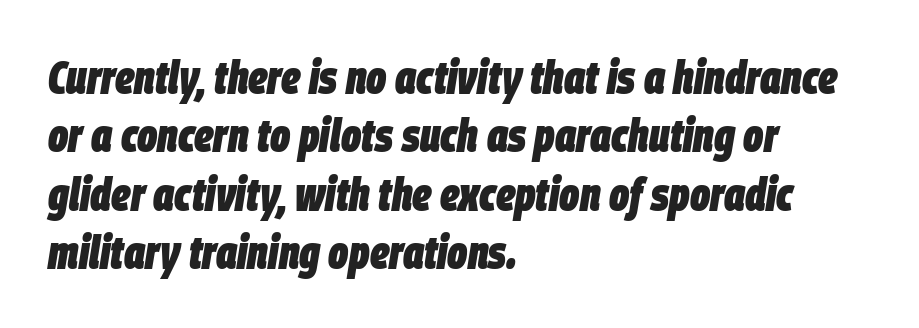
The rendering uses a bold face; every stroke is thick and dark. The foot of each line stays bare and open. The face used here is proportionally spaced, like ordinary book or web type. The type is set solid horizontally, with unmodified tracking. Notice how the passage keeps a crisp vertical edge on the left only.
